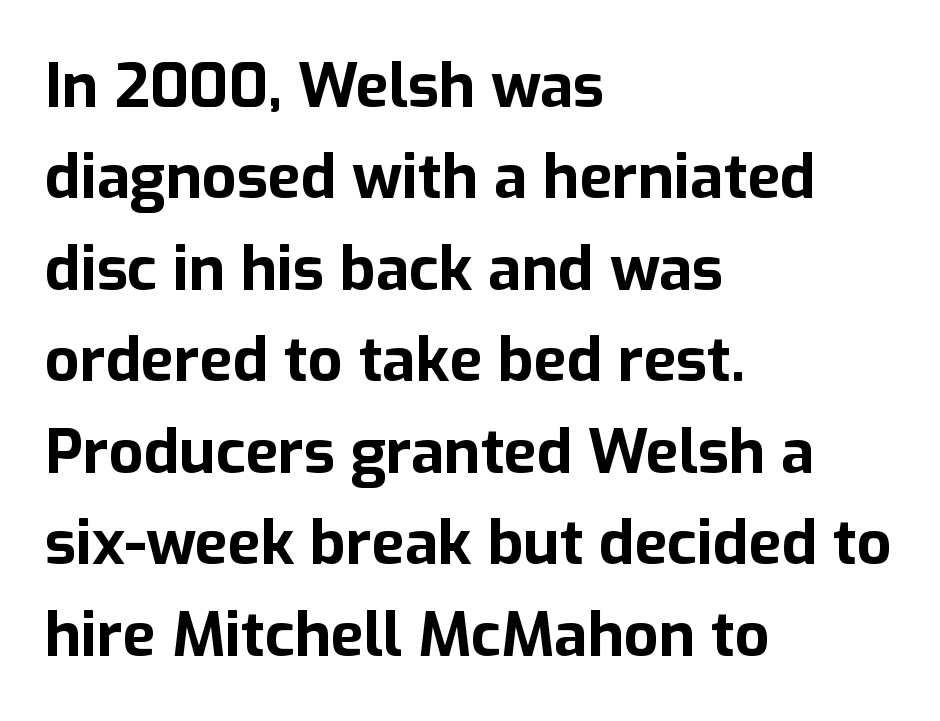
Q: Is the text bold? A: Yes.
Q: Is the text italic (slanted)? A: No, it is upright.
Q: Is the typeface a serif or a sans-serif typeface? A: Sans-serif.
Q: Is the text underlined? A: No.
Q: How is the paragraph aligned? A: Left-aligned.
Q: Is the spacing between letters normal or unusually wide? A: Normal.
Q: Is the spacing between lines tight, normal or loose? A: Normal.
Q: Width (condensed, normal, or wide)? A: Normal.
Q: Stroke contrast? A: Low.
Q: x-height? A: Medium.
Q: Monospaced? A: No.
